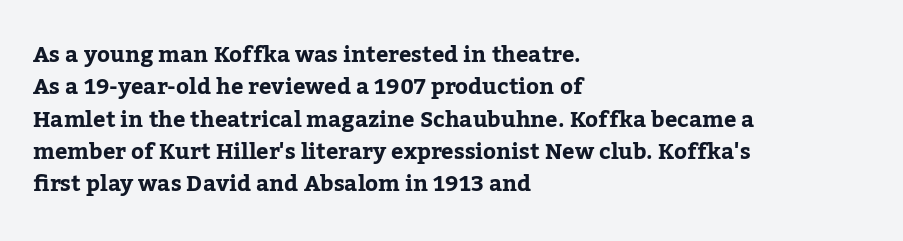
The image shows 22 px text type, upright; set left-aligned, normal line spacing (1.47x), normal letter spacing, not underlined.
